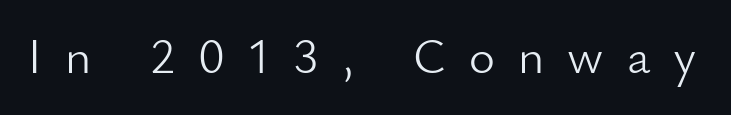
{"serif": "no", "italic": "no", "bold": "no", "weight": "light", "width": "normal", "stroke_contrast": "low", "x_height": "small", "monospaced": "no", "underline": "no", "letter_spacing": "wide", "letter_spacing_em": 0.46, "glyph_px": 50}
